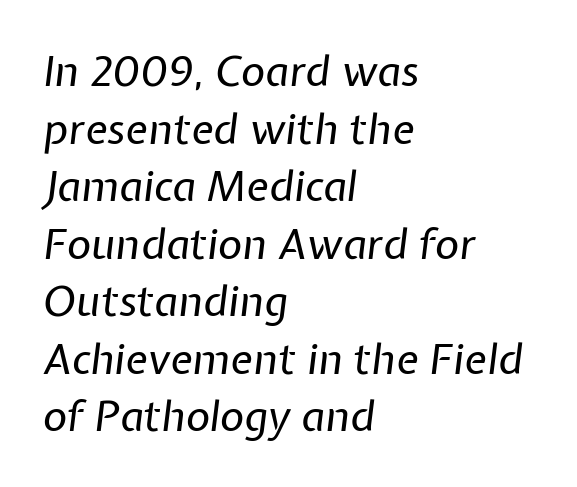
Q: Is the text bold? A: No.
Q: Is the text italic (slanted)? A: Yes, it leans right by about 7 degrees.
Q: Is the text underlined? A: No.
Q: How is the paragraph aligned? A: Left-aligned.
Q: Is the spacing between letters normal or unusually wide? A: Normal.
Q: Is the spacing between lines tight, normal or loose? A: Normal.
Q: Width (condensed, normal, or wide)? A: Normal.
Q: Stroke contrast? A: Low.
Q: x-height? A: Medium.
Q: Monospaced? A: No.
